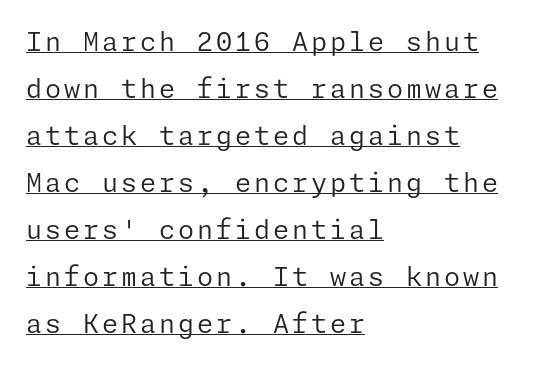
{"italic": "no", "bold": "no", "underline": "yes", "align": "left", "line_spacing_ratio": 1.81, "glyph_px": 26}
